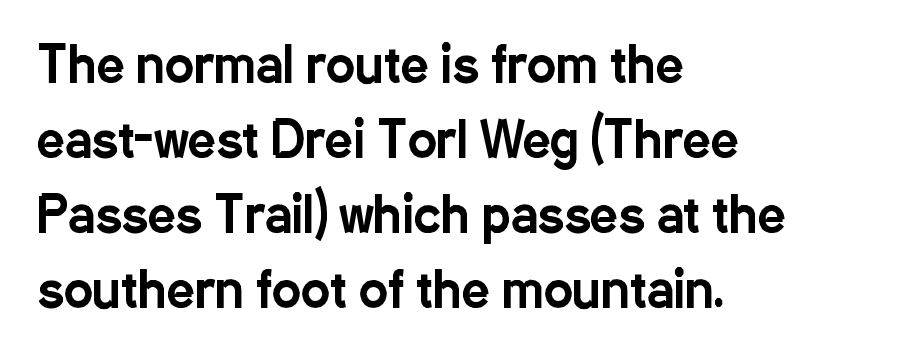
Examine the stroke ends and you'll find no serifs. Here the designer chose a conventional face with non-uniform glyph widths. Is there much room between lines? A standard amount, neither cramped nor airy. Reading down the block, your eye returns to a fixed left position each line. The lettering holds an erect, upright posture throughout. Look at the tracking — it's just the regular setting, nothing added.
